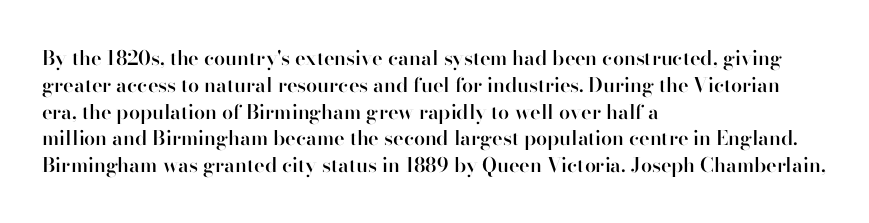
This is roman type, the default non-slanted kind. Check under the words: just untouched page. The passage shown is semibold, sitting just below true bold. Compared with typical paragraphs, the rows here are spaced about the same. In CSS terms this would be text-align: left.
